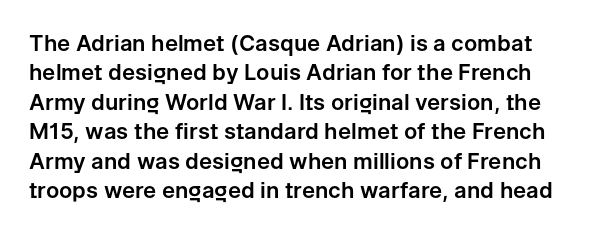
{"italic": "no", "underline": "no", "line_spacing": "normal", "line_spacing_ratio": 1.34, "letter_spacing": "normal", "letter_spacing_em": 0.0, "glyph_px": 22}
